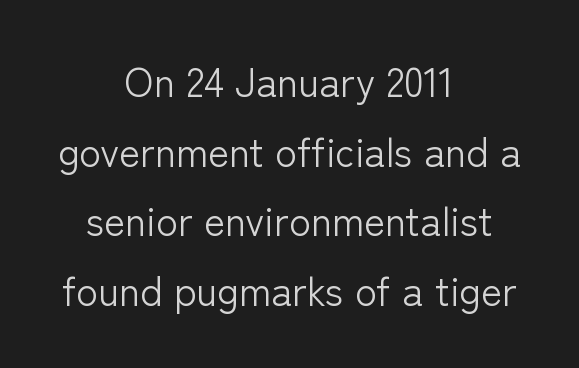
The image shows 40 px light sans-serif type, upright; set centered, line spacing 1.74x, normal letter spacing, not underlined; low stroke contrast and a medium x-height.
